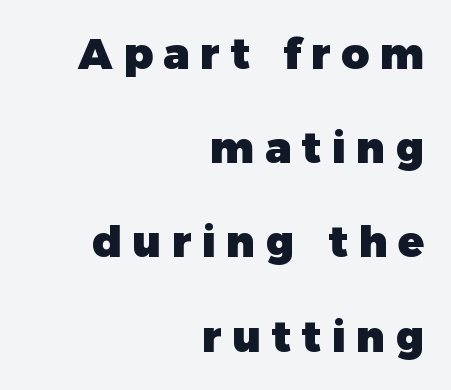
The image shows 43 px heavy sans-serif type, upright; set right-aligned, loose line spacing (2.19x), unusually wide letter spacing (+0.24 em), not underlined; low stroke contrast and a medium x-height.
